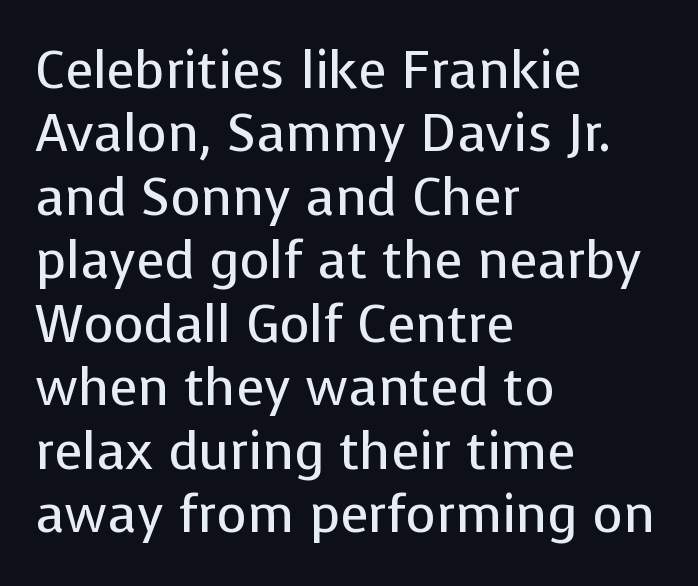
{"serif": "no", "italic": "no", "bold": "no", "weight": "regular", "width": "normal", "stroke_contrast": "low", "x_height": "medium", "monospaced": "no", "underline": "no", "align": "left", "line_spacing_ratio": 1.22, "letter_spacing": "normal", "letter_spacing_em": 0.0, "glyph_px": 52}
